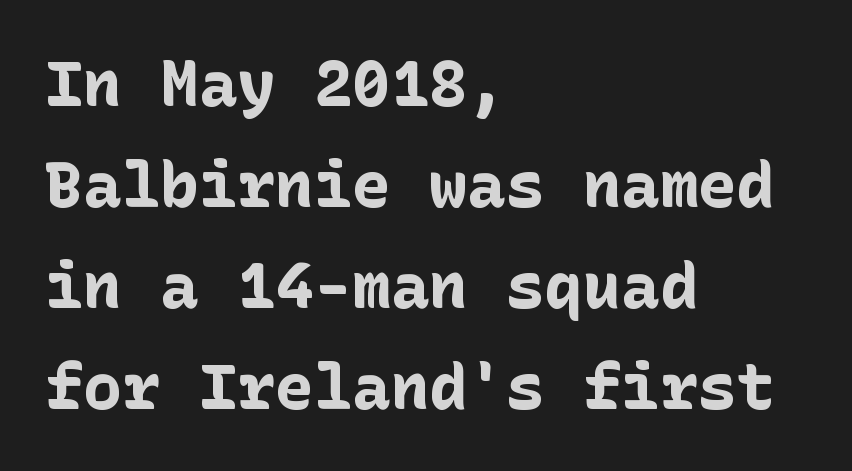
The characters display no serif detailing; their extremities are plain. Default kerning and tracking; the words read as compact shapes. Regular leading. In terms of weight, the rendering is a true, heavy bold.
